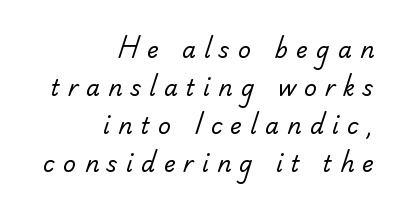
{"bold": "no", "underline": "no", "align": "right", "line_spacing_ratio": 1.73, "letter_spacing": "wide", "letter_spacing_em": 0.38, "glyph_px": 22}
